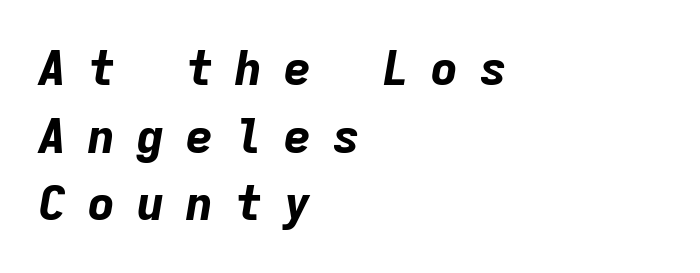
The image shows 48 px bold type, italic (leaning right), monospaced; set left-aligned, normal line spacing (1.41x), unusually wide letter spacing (+0.42 em), not underlined; low stroke contrast and a medium x-height.
